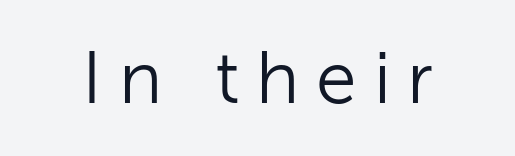
Q: Is the text bold? A: No.
Q: Is the text italic (slanted)? A: No, it is upright.
Q: Is the typeface a serif or a sans-serif typeface? A: Sans-serif.
Q: Is the text underlined? A: No.
Q: Is the spacing between letters normal or unusually wide? A: Unusually wide.
Q: Width (condensed, normal, or wide)? A: Normal.
Q: Stroke contrast? A: Low.
Q: x-height? A: Medium.
Q: Monospaced? A: No.
